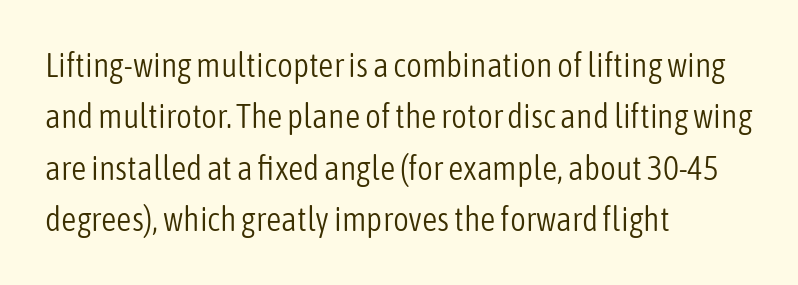
{"serif": "no", "italic": "no", "bold": "no", "weight": "light", "width": "condensed", "stroke_contrast": "low", "x_height": "medium", "monospaced": "no", "underline": "no", "align": "left", "line_spacing": "normal", "line_spacing_ratio": 1.51, "letter_spacing": "normal", "letter_spacing_em": 0.0, "glyph_px": 34}
